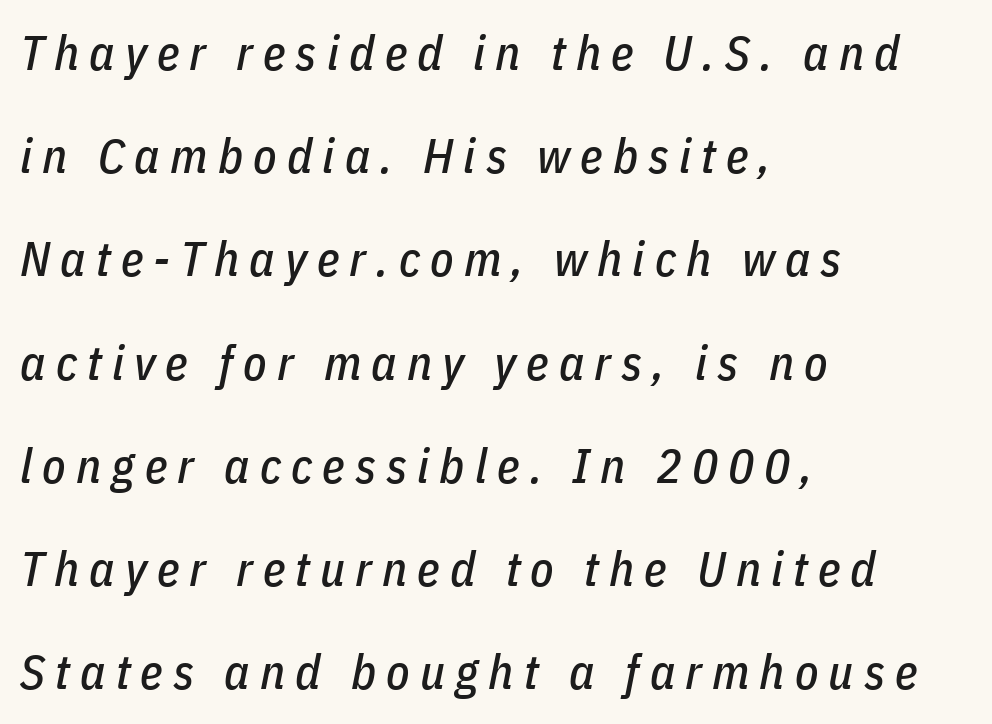
{"italic": "yes", "lean": "right", "slant_degrees": 11, "width": "condensed", "stroke_contrast": "low", "x_height": "medium", "monospaced": "no", "underline": "no", "align": "left", "line_spacing": "loose", "line_spacing_ratio": 2.15, "letter_spacing": "wide", "letter_spacing_em": 0.21, "glyph_px": 48}
